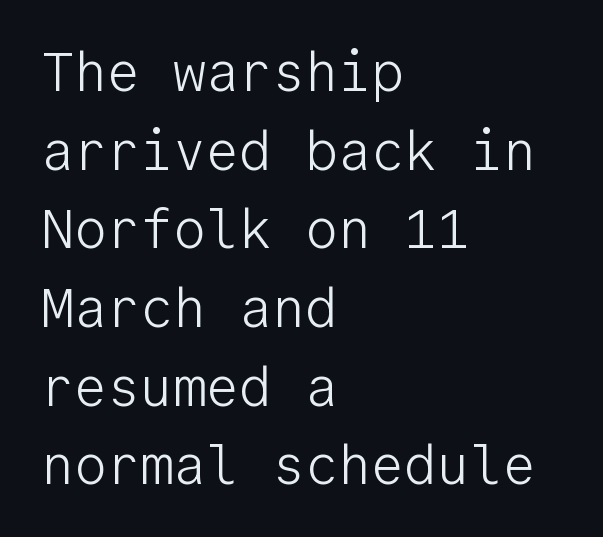
Q: Is the text bold? A: No.
Q: Is the text italic (slanted)? A: No, it is upright.
Q: Is the typeface a serif or a sans-serif typeface? A: Sans-serif.
Q: Is the text underlined? A: No.
Q: How is the paragraph aligned? A: Left-aligned.
Q: Is the spacing between letters normal or unusually wide? A: Normal.
Q: Is the spacing between lines tight, normal or loose? A: Normal.
Q: Width (condensed, normal, or wide)? A: Normal.
Q: Stroke contrast? A: Low.
Q: x-height? A: Medium.
Q: Monospaced? A: Yes.
